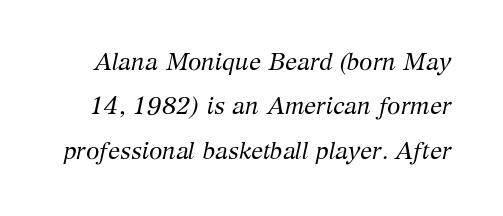
{"italic": "yes", "lean": "right", "slant_degrees": 12, "bold": "no", "underline": "no", "line_spacing_ratio": 1.85, "letter_spacing": "normal", "letter_spacing_em": 0.0, "glyph_px": 24}
